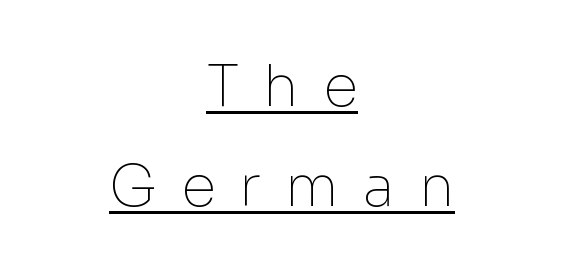
Heaviness? Minimal to ordinary, like unemphasized prose. Ascenders rise straight up at ninety degrees. Honestly, the letter spacing is so wide it's the main thing you notice. Character widths vary here, with narrow letters taking less room than wide ones. Looks like someone drew a line under every word here. This sample uses a sans-serif face.
